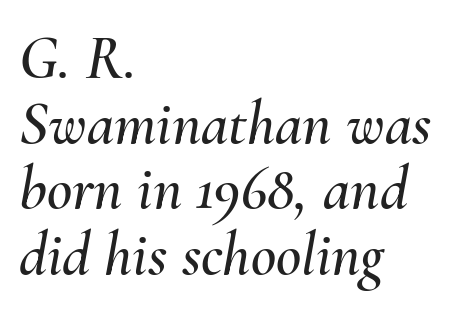
The image shows 62 px text type, italic (leaning right); set left-aligned, tight line spacing (1.06x), normal letter spacing, not underlined; medium stroke contrast and a small x-height.
